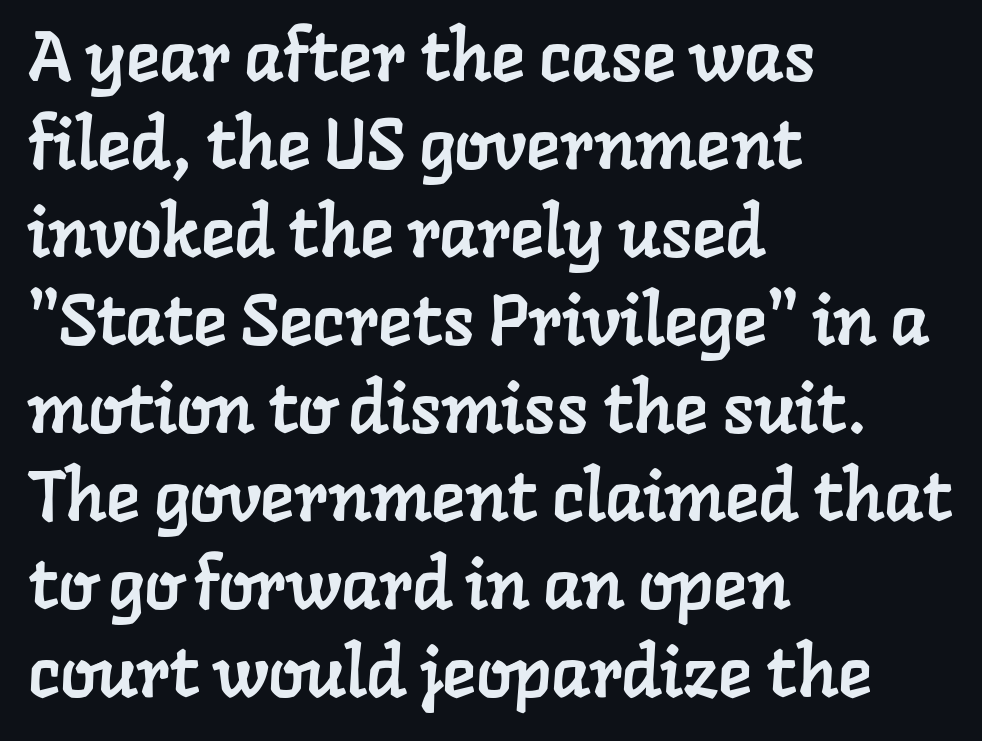
The image shows 71 px serif type; set left-aligned, line spacing 1.24x, normal letter spacing, not underlined; low stroke contrast and a medium x-height.
